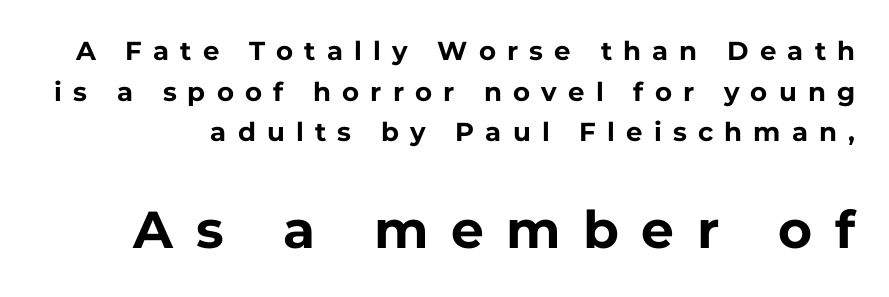
{"serif": "no", "italic": "no", "bold": "yes", "weight": "bold", "width": "normal", "stroke_contrast": "low", "x_height": "medium", "monospaced": "no", "underline": "no", "line_spacing": "normal", "line_spacing_ratio": 1.56, "letter_spacing": "wide", "letter_spacing_em": 0.43, "larger_block": "second", "size_ratio": 2.0, "glyph_px": 52}
